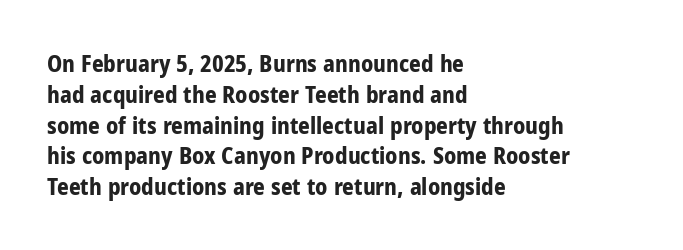
The image shows 23 px bold type, upright; set left-aligned, normal line spacing (1.34x), normal letter spacing, not underlined.
